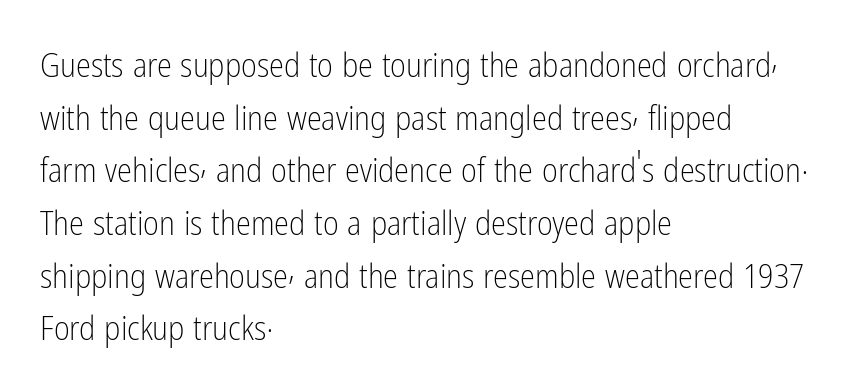
The image shows 34 px light, condensed sans-serif type, upright; set left-aligned, normal line spacing (1.55x), normal letter spacing, not underlined; low stroke contrast and a medium x-height.
